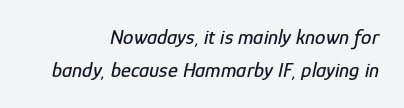
The image shows 21 px text type, italic (leaning right); set right-aligned, normal line spacing (1.59x), normal letter spacing, not underlined.
